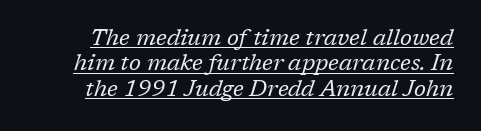
The image shows 23 px text type, italic (leaning right); set tight line spacing (1.1x), normal letter spacing, underlined.
